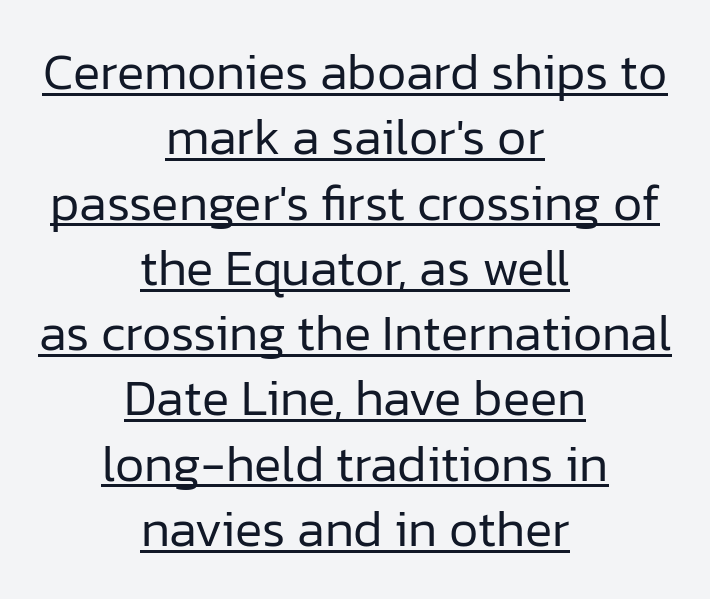
{"serif": "no", "italic": "no", "bold": "no", "weight": "regular", "width": "normal", "stroke_contrast": "low", "x_height": "medium", "monospaced": "no", "underline": "yes", "align": "center", "line_spacing": "normal", "line_spacing_ratio": 1.28, "letter_spacing": "normal", "letter_spacing_em": 0.0, "glyph_px": 51}
